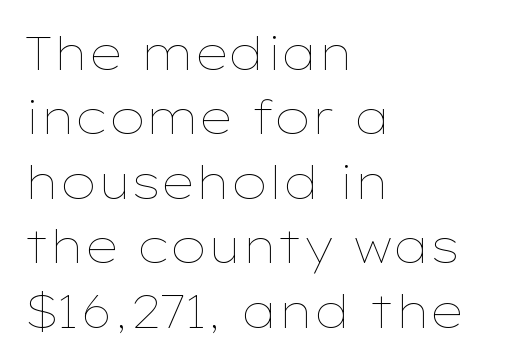
{"italic": "no", "bold": "no", "weight": "thin", "width": "wide", "stroke_contrast": "low", "x_height": "medium", "monospaced": "no", "underline": "no", "align": "left", "line_spacing": "normal", "line_spacing_ratio": 1.4, "letter_spacing": "normal", "letter_spacing_em": 0.0, "glyph_px": 46}
